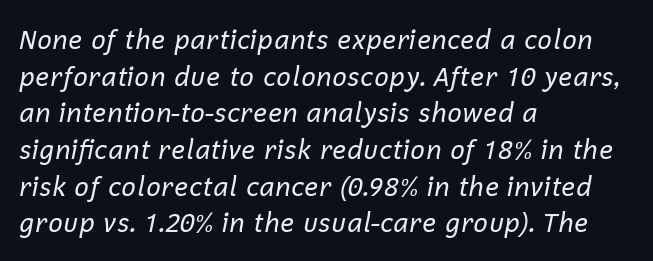
Q: Is the text bold? A: No.
Q: Is the text italic (slanted)? A: Yes, it leans right by about 12 degrees.
Q: Is the text underlined? A: No.
Q: How is the paragraph aligned? A: Left-aligned.
Q: Is the spacing between letters normal or unusually wide? A: Normal.
Q: Is the spacing between lines tight, normal or loose? A: Normal.
